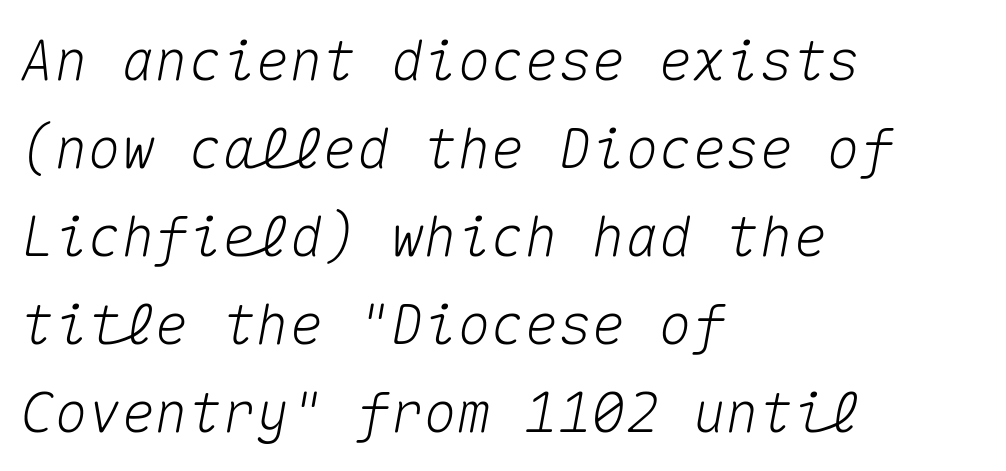
The lettering tilts uniformly, giving the passage an italic look. Check under the words: just untouched page. Normally led — the rows are evenly, conventionally spaced. Each word holds together tightly as a unit, with standard inter-letter gaps. One-word summary of the alignment: left. You could count columns in this text — the font is strictly monospaced.
